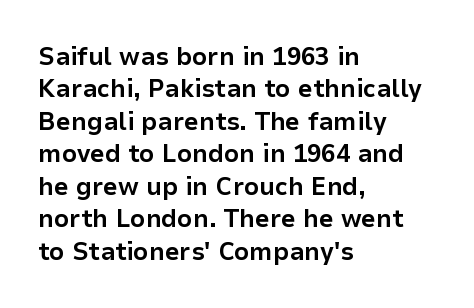
{"italic": "no", "bold": "yes", "underline": "no", "align": "left", "line_spacing": "normal", "line_spacing_ratio": 1.25, "letter_spacing": "normal", "letter_spacing_em": 0.0, "glyph_px": 26}
